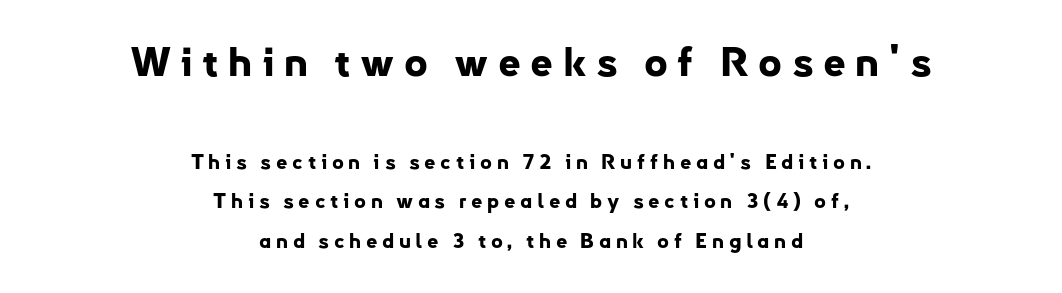
The strokes are fattened all the way to bold. Varying glyph widths throughout — classic text-font behaviour. Every row of glyphs is offset so its center matches the block's center. The space between consecutive lines is lavish. Words float on clear page, feet unadorned.
